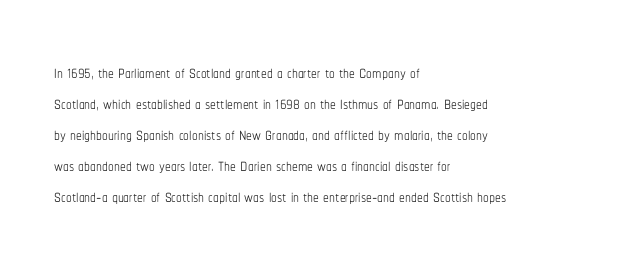
The image shows 23 px text type, upright; set left-aligned, normal line spacing (1.35x), normal letter spacing, not underlined.
